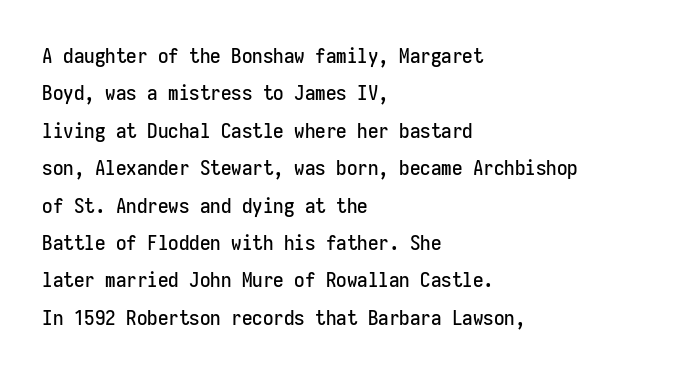
Line beginnings align vertically; line endings do not. Posture: upright roman. The string is rendered with underlining switched off. Look at the tracking — it's just the regular setting, nothing added.
